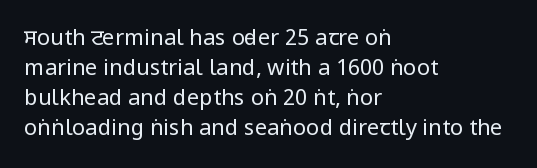
Q: Is the text bold? A: No.
Q: Is the text italic (slanted)? A: No, it is upright.
Q: Is the text underlined? A: No.
Q: How is the paragraph aligned? A: Left-aligned.
Q: Is the spacing between letters normal or unusually wide? A: Normal.
Q: Is the spacing between lines tight, normal or loose? A: Normal.
